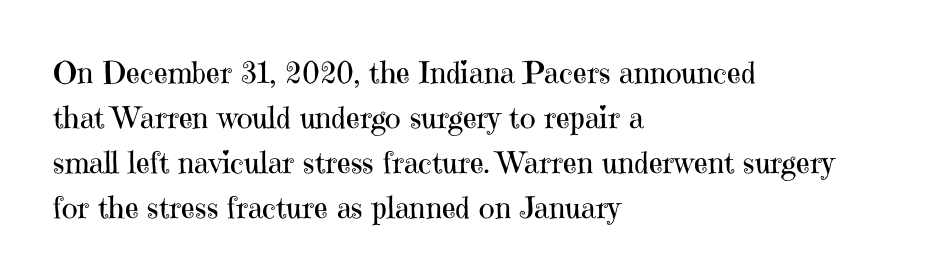
Type without underlining. A normal amount of white space separates one row of letters from the next. The passage is arranged the way most books set body copy — flush left. Letterform terminals end in serifs throughout the passage. The tracking reads as untouched default to a designer's eye.
